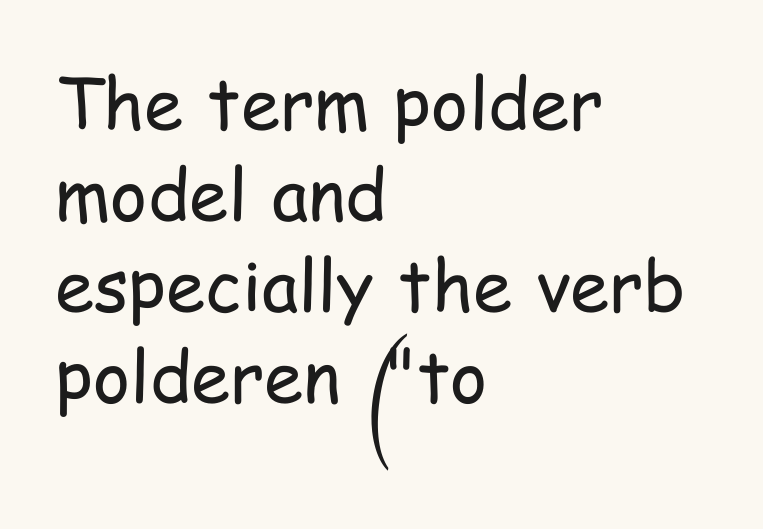
Q: Is the text bold? A: No.
Q: Is the text italic (slanted)? A: No, it is upright.
Q: Is the typeface a serif or a sans-serif typeface? A: Sans-serif.
Q: Is the text underlined? A: No.
Q: How is the paragraph aligned? A: Left-aligned.
Q: Is the spacing between letters normal or unusually wide? A: Normal.
Q: Is the spacing between lines tight, normal or loose? A: Normal.
Q: Width (condensed, normal, or wide)? A: Condensed.
Q: Stroke contrast? A: Low.
Q: x-height? A: Medium.
Q: Monospaced? A: No.
